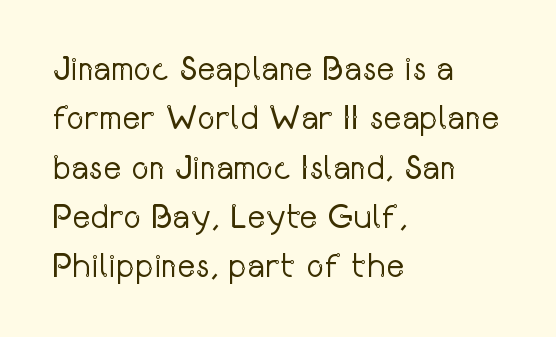
These glyphs show unthickened strokes, regular width or finer. Lines of text with bare space underneath. Notice how descenders clear the ascenders below comfortably — that's standard leading. A typesetter would call this proportional, since set widths differ per character. One-word summary of the alignment: left. The lettering stays uniformly vertical, giving the passage a roman look.
